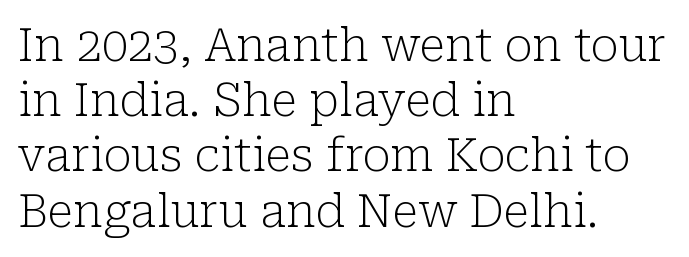
Small tapered or slab feet sit at the stroke ends, so this counts as serif. You can tell it's not italic because the verticals are truly vertical. The paragraph shown leans on its left margin. Letter spacing: default. Here the designer chose a conventional face with non-uniform glyph widths.
